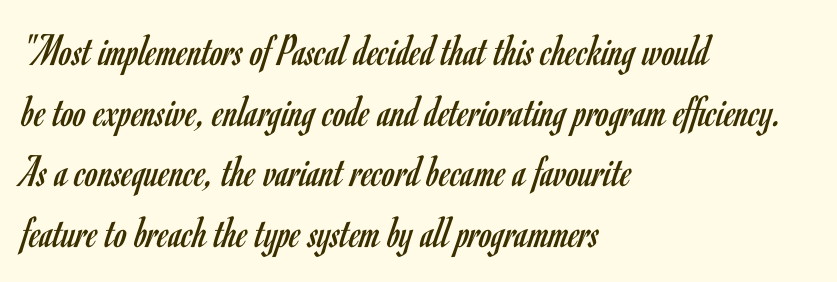
Heaviness? Minimal to ordinary, like unemphasized prose. You could not count columns in this text — the font is proportionally spaced. Nothing unusual about the tracking: characters are spaced as the font intends. Regarding leading, the lines here are spaced in the standard way. The strip under each line holds only bare page.
